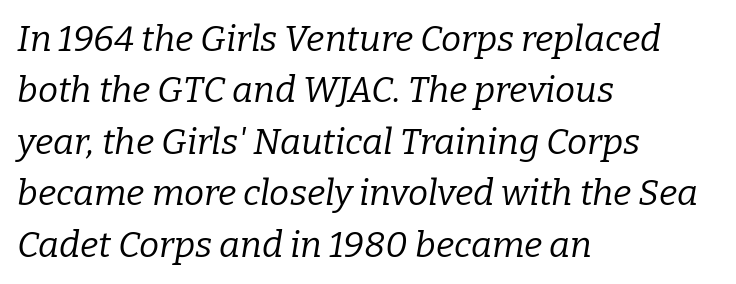
Q: Is the text bold? A: No.
Q: Is the text italic (slanted)? A: Yes, it leans right by about 9 degrees.
Q: Is the typeface a serif or a sans-serif typeface? A: Serif.
Q: Is the text underlined? A: No.
Q: How is the paragraph aligned? A: Left-aligned.
Q: Is the spacing between letters normal or unusually wide? A: Normal.
Q: Is the spacing between lines tight, normal or loose? A: Normal.
Q: Width (condensed, normal, or wide)? A: Normal.
Q: Stroke contrast? A: Low.
Q: x-height? A: Medium.
Q: Monospaced? A: No.
